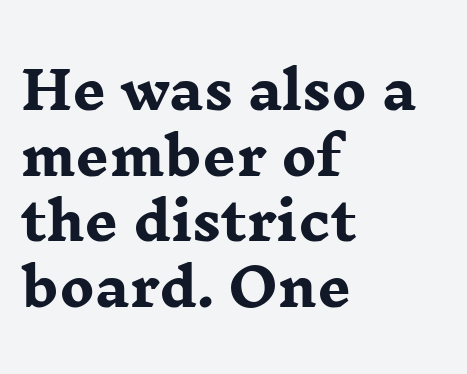
The image shows 52 px heavy, wide serif type, upright; set left-aligned, normal line spacing (1.26x), normal letter spacing, not underlined; low stroke contrast and a medium x-height.
